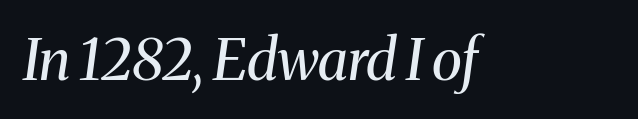
Q: Is the text bold? A: No.
Q: Is the text italic (slanted)? A: Yes, it leans right by about 8 degrees.
Q: Is the typeface a serif or a sans-serif typeface? A: Serif.
Q: Is the text underlined? A: No.
Q: Is the spacing between letters normal or unusually wide? A: Normal.
Q: Width (condensed, normal, or wide)? A: Normal.
Q: Stroke contrast? A: Medium.
Q: x-height? A: Medium.
Q: Monospaced? A: No.
